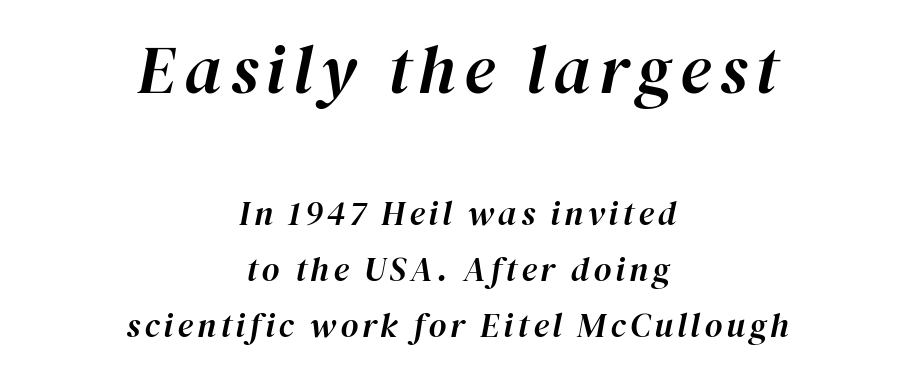
Spacing verdict: proportional, widths tailored to each character. An italicized treatment has been applied to the whole sample. The foot of each line stays bare and open. Honestly, the row spacing looks completely unremarkable.
